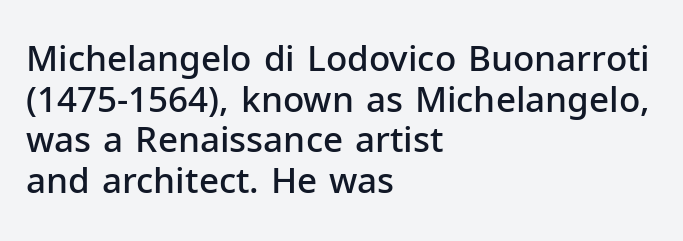
The image shows 35 px semibold sans-serif type, upright; set left-aligned, line spacing 1.16x, normal letter spacing, not underlined; low stroke contrast and a medium x-height.
